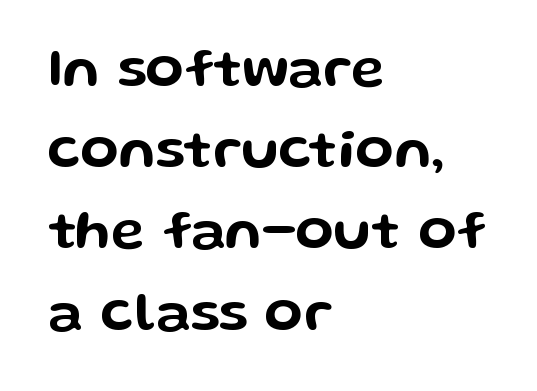
The lettering stays uniformly vertical, giving the passage a roman look. Serifs: no, the terminals of the letterforms are clean. The space between consecutive lines is moderate. Any mark beneath the type? The region is blank. Reading down the block, your eye returns to a fixed left position each line.
